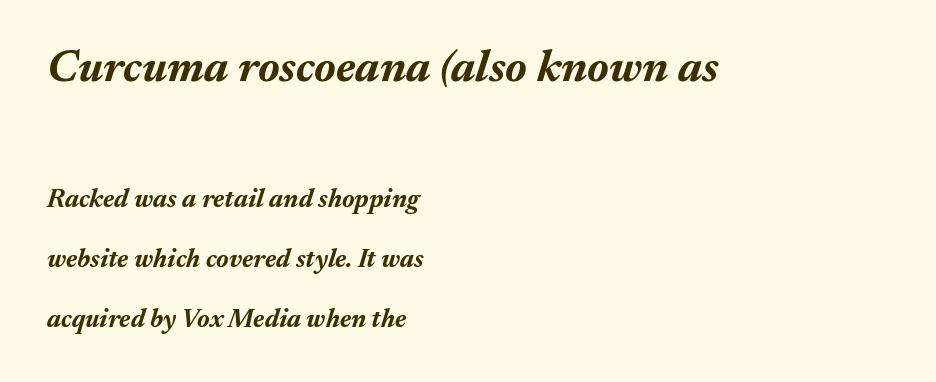
Compared with typical paragraphs, the rows here are farther apart. Descenders hang freely into open space. The whole block is typeset with a tilt. Which of the two is more prominent by size? The first, at the top. Spacing verdict: proportional, widths tailored to each character. The lines in this sample share a left origin and differ only in where they stop.
